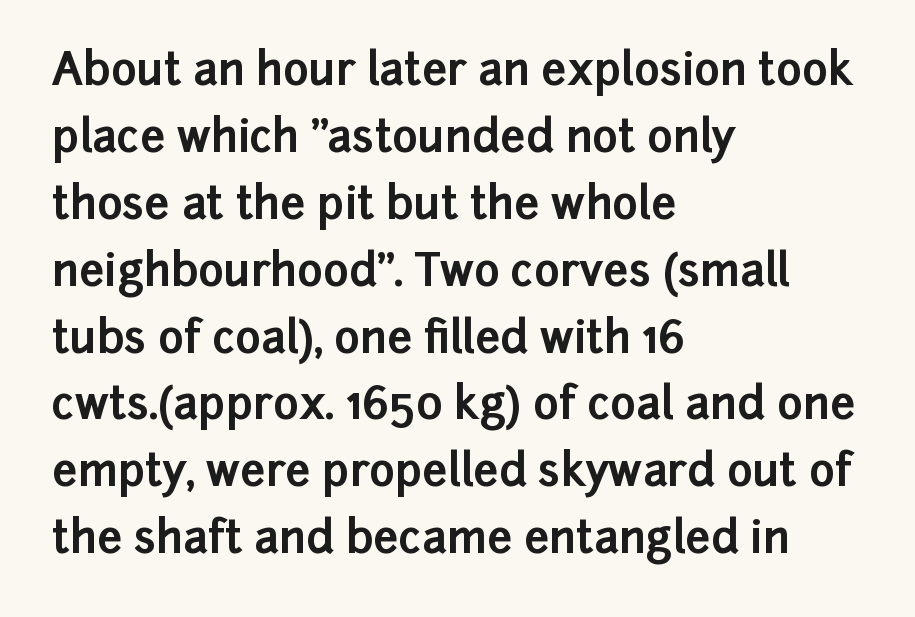
{"serif": "no", "italic": "no", "bold": "yes", "weight": "bold", "width": "normal", "stroke_contrast": "low", "x_height": "medium", "monospaced": "no", "underline": "no", "align": "left", "line_spacing": "normal", "line_spacing_ratio": 1.52, "letter_spacing": "normal", "letter_spacing_em": 0.0, "glyph_px": 44}
